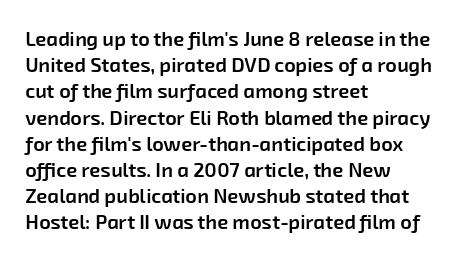
Q: Is the text bold? A: Semi-bold.
Q: Is the text underlined? A: No.
Q: How is the paragraph aligned? A: Left-aligned.
Q: Is the spacing between letters normal or unusually wide? A: Normal.
Q: Is the spacing between lines tight, normal or loose? A: Normal.
